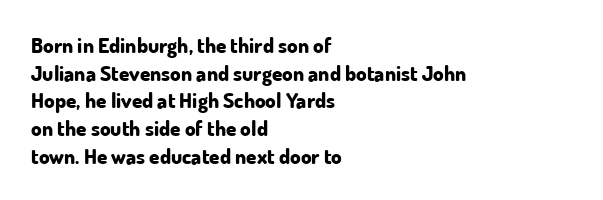
It's the straight-up-and-down kind of type. The words here are not underlined. Summary of vertical rhythm: regular, with standard interline spacing. Alignment: flush left. The rendering keeps characters at their native spacing.
